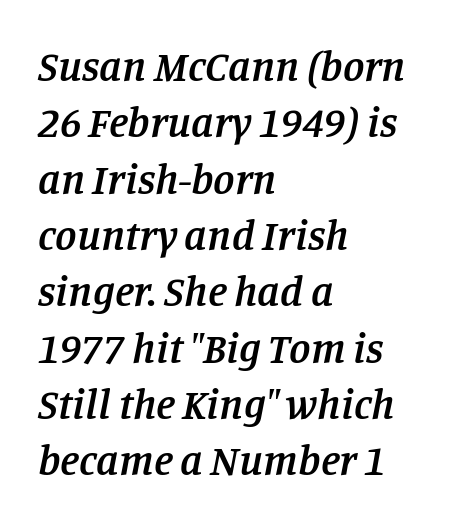
Q: Is the text bold? A: Semi-bold.
Q: Is the text italic (slanted)? A: Yes, it leans right by about 11 degrees.
Q: Is the typeface a serif or a sans-serif typeface? A: Serif.
Q: Is the text underlined? A: No.
Q: How is the paragraph aligned? A: Left-aligned.
Q: Is the spacing between letters normal or unusually wide? A: Normal.
Q: Is the spacing between lines tight, normal or loose? A: Normal.
Q: Width (condensed, normal, or wide)? A: Normal.
Q: Stroke contrast? A: Low.
Q: x-height? A: Large.
Q: Monospaced? A: No.
